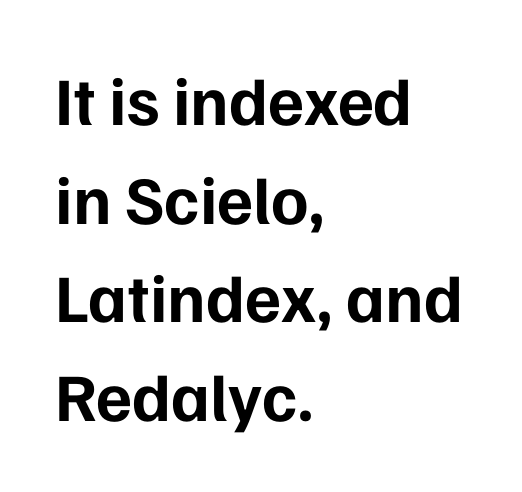
Q: Is the text bold? A: Yes.
Q: Is the text italic (slanted)? A: No, it is upright.
Q: Is the typeface a serif or a sans-serif typeface? A: Sans-serif.
Q: Is the text underlined? A: No.
Q: How is the paragraph aligned? A: Left-aligned.
Q: Is the spacing between letters normal or unusually wide? A: Normal.
Q: Is the spacing between lines tight, normal or loose? A: Normal.
Q: Width (condensed, normal, or wide)? A: Normal.
Q: Stroke contrast? A: Low.
Q: x-height? A: Medium.
Q: Monospaced? A: No.
